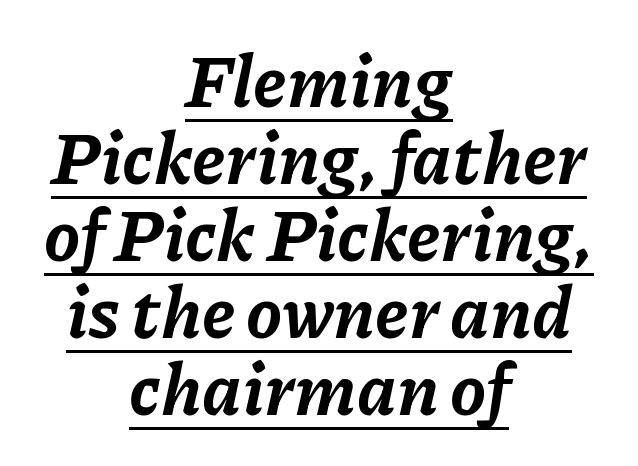
Q: Is the text bold? A: Yes.
Q: Is the text italic (slanted)? A: Yes, it leans right by about 11 degrees.
Q: Is the text underlined? A: Yes.
Q: How is the paragraph aligned? A: Centered.
Q: Is the spacing between letters normal or unusually wide? A: Normal.
Q: Is the spacing between lines tight, normal or loose? A: Tight.
Q: Width (condensed, normal, or wide)? A: Normal.
Q: Stroke contrast? A: Low.
Q: x-height? A: Medium.
Q: Monospaced? A: No.
